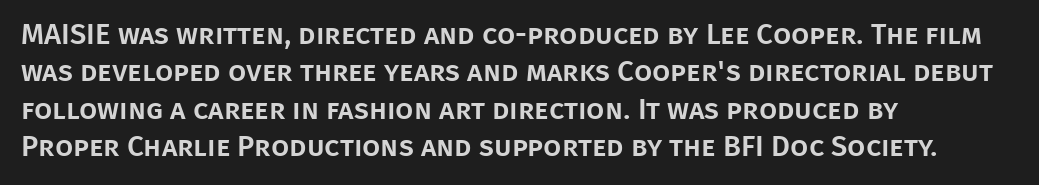
The words here are not underlined. Tracking value appears to be zero — textbook default spacing. Here the designer chose a conventional face with non-uniform glyph widths. Every character sits straight up, as roman type does. The typesetter chose a ragged-right arrangement here.
